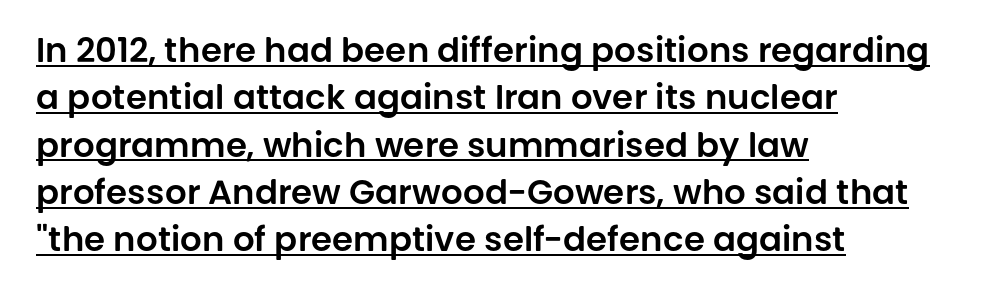
The image shows 34 px sans-serif type, upright; set left-aligned, normal line spacing (1.39x), normal letter spacing, underlined; low stroke contrast and a large x-height.
